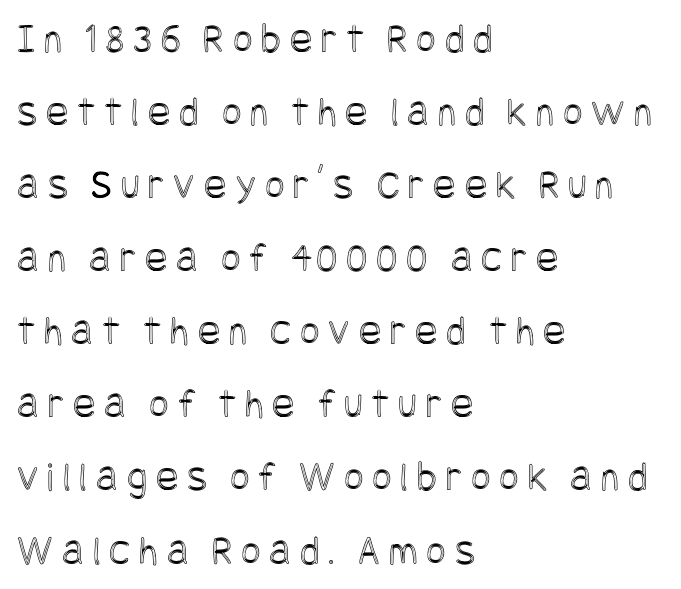
Q: Is the text italic (slanted)? A: No, it is upright.
Q: Is the text underlined? A: No.
Q: How is the paragraph aligned? A: Left-aligned.
Q: Is the spacing between letters normal or unusually wide? A: Unusually wide.
Q: Width (condensed, normal, or wide)? A: Condensed.
Q: x-height? A: Large.
